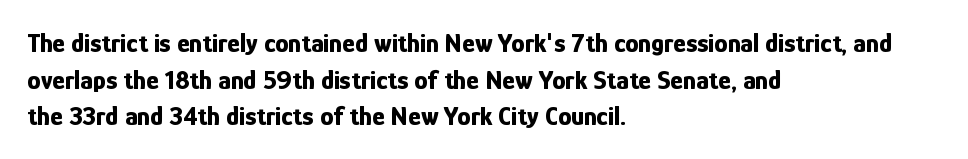
The image shows 27 px bold type, upright; set left-aligned, normal line spacing (1.36x), normal letter spacing, not underlined.
